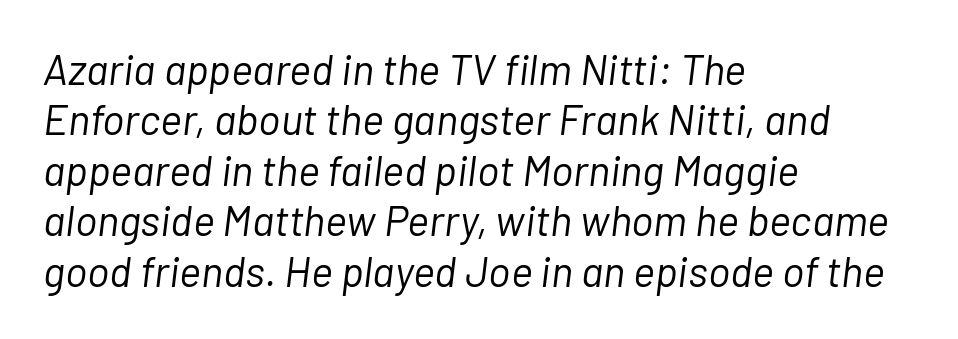
{"italic": "yes", "lean": "right", "slant_degrees": 7, "bold": "no", "weight": "light", "width": "normal", "stroke_contrast": "low", "x_height": "medium", "monospaced": "no", "underline": "no", "align": "left", "line_spacing_ratio": 1.2, "letter_spacing": "normal", "letter_spacing_em": 0.0, "glyph_px": 42}
